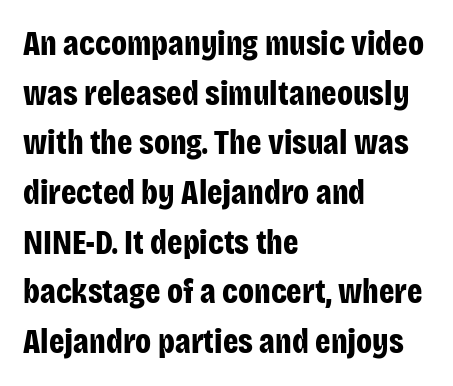
Q: Is the text bold? A: Yes.
Q: Is the text italic (slanted)? A: No, it is upright.
Q: Is the typeface a serif or a sans-serif typeface? A: Sans-serif.
Q: Is the text underlined? A: No.
Q: How is the paragraph aligned? A: Left-aligned.
Q: Is the spacing between letters normal or unusually wide? A: Normal.
Q: Is the spacing between lines tight, normal or loose? A: Normal.
Q: Width (condensed, normal, or wide)? A: Condensed.
Q: Stroke contrast? A: Low.
Q: x-height? A: Large.
Q: Monospaced? A: No.
